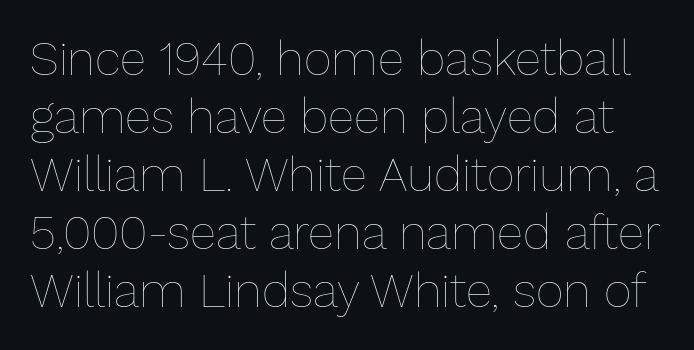
Think standard paragraph weight, or any step lighter than that. The lettering holds an erect, upright posture throughout. Do the characters align in a grid? No, the font is proportional. Nobody drew a line under any word here.
